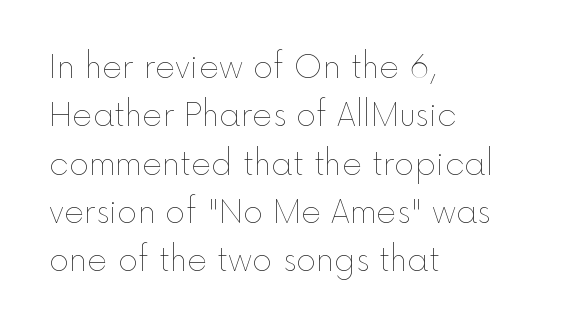
The image shows 31 px thin type, upright; set left-aligned, normal line spacing (1.56x), normal letter spacing, not underlined; a medium x-height.
